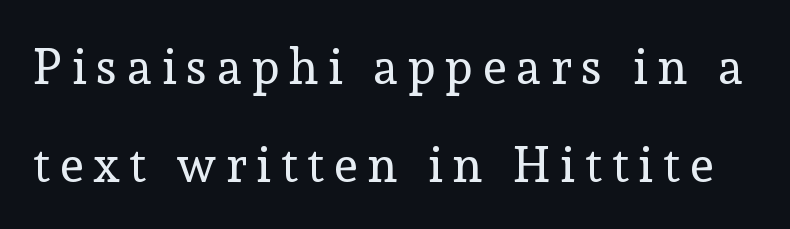
The image shows 49 px regular-weight serif type, upright; set loose line spacing (1.99x), unusually wide letter spacing (+0.2 em), not underlined; a medium x-height.
